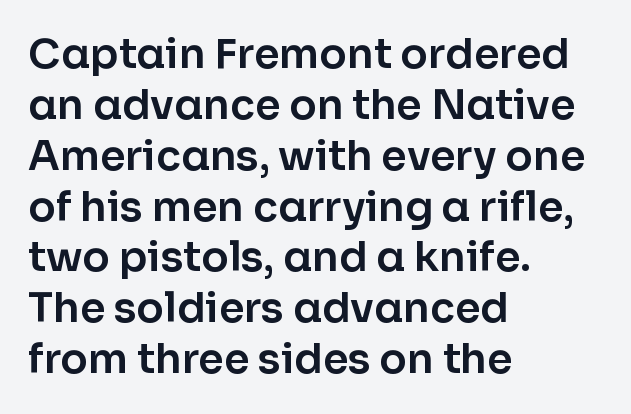
Just letters on the line, the space beneath them empty. A student would call this left alignment; a typographer would say flush left, rag right. Varying glyph widths throughout — classic text-font behaviour. Honestly, the letter spacing is just normal — you wouldn't notice it. The lettering stays uniformly vertical, giving the passage a roman look.
